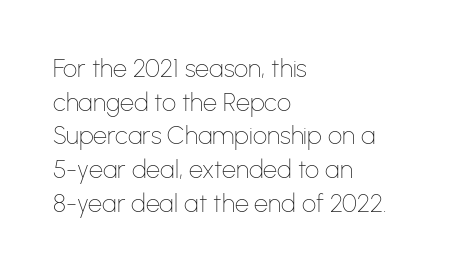
Q: Is the text bold? A: No.
Q: Is the text italic (slanted)? A: No, it is upright.
Q: Is the text underlined? A: No.
Q: How is the paragraph aligned? A: Left-aligned.
Q: Is the spacing between letters normal or unusually wide? A: Normal.
Q: Is the spacing between lines tight, normal or loose? A: Normal.
